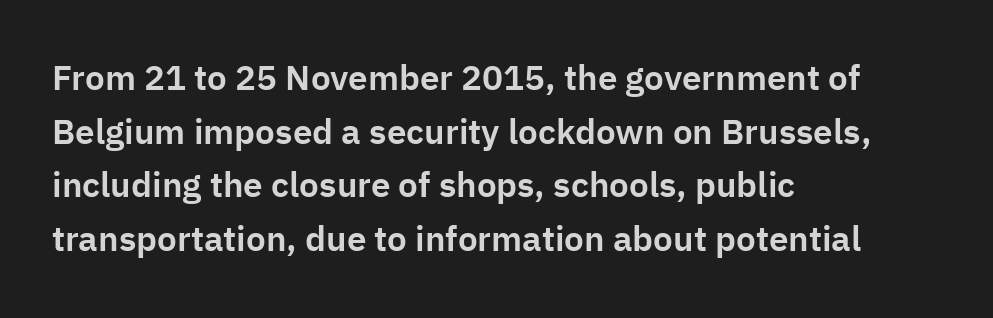
{"serif": "no", "italic": "no", "width": "normal", "stroke_contrast": "low", "x_height": "medium", "monospaced": "no", "underline": "no", "align": "left", "line_spacing": "normal", "line_spacing_ratio": 1.53, "letter_spacing": "normal", "letter_spacing_em": 0.0, "glyph_px": 35}
